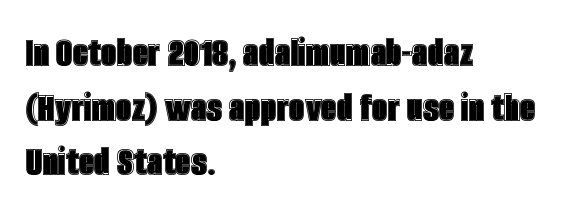
The image shows 44 px condensed type, upright; set left-aligned, line spacing 1.24x, normal letter spacing, not underlined; a large x-height.
